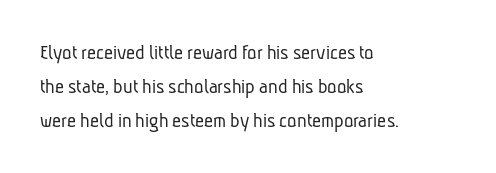
The image shows 22 px text type; set left-aligned, normal line spacing (1.55x), normal letter spacing, not underlined.
